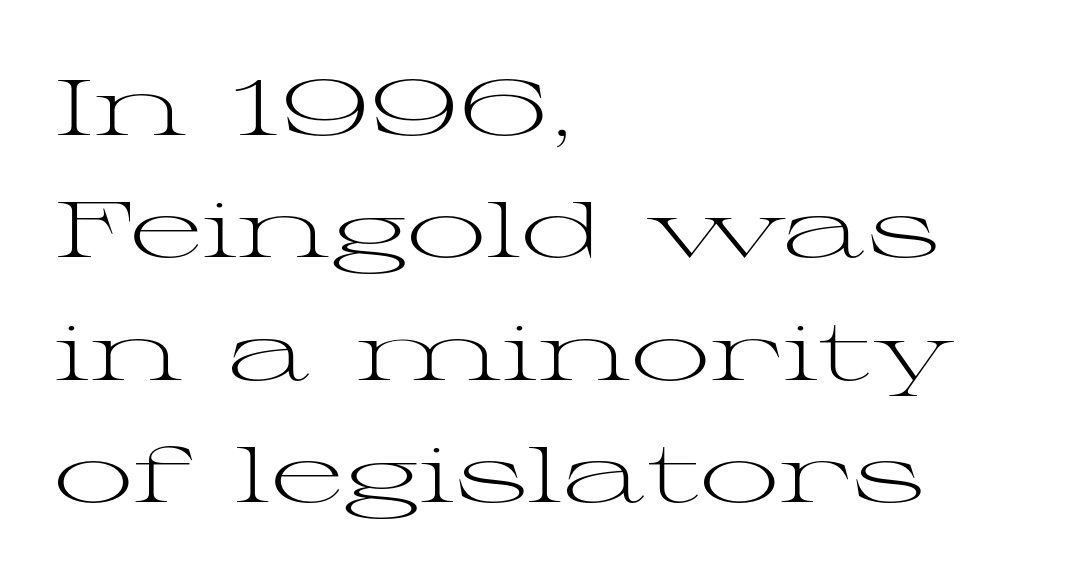
Q: Is the text bold? A: No.
Q: Is the text italic (slanted)? A: No, it is upright.
Q: Is the typeface a serif or a sans-serif typeface? A: Serif.
Q: Is the text underlined? A: No.
Q: How is the paragraph aligned? A: Left-aligned.
Q: Is the spacing between letters normal or unusually wide? A: Normal.
Q: Is the spacing between lines tight, normal or loose? A: Normal.
Q: Width (condensed, normal, or wide)? A: Wide.
Q: Stroke contrast? A: Medium.
Q: x-height? A: Medium.
Q: Monospaced? A: No.
